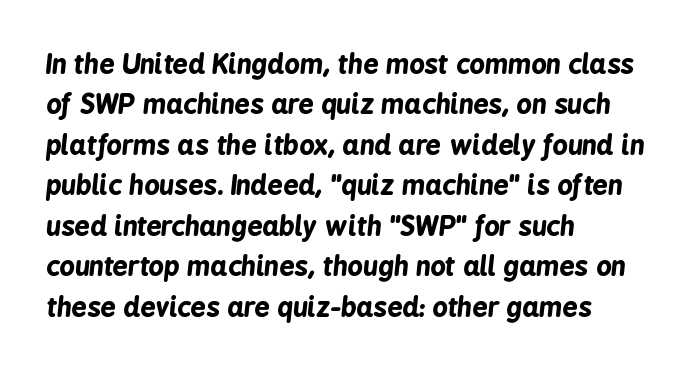
Style check: oblique. Default kerning and tracking; the words read as compact shapes. Summary of vertical rhythm: regular, with standard interline spacing. In terms of weight, the rendering is a true, heavy bold.
